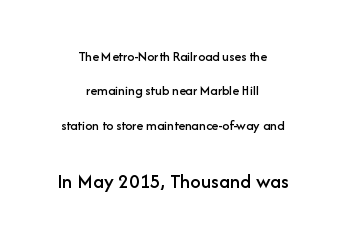
{"italic": "no", "underline": "no", "align": "center", "line_spacing": "loose", "line_spacing_ratio": 2.45, "letter_spacing": "normal", "letter_spacing_em": 0.0, "larger_block": "second", "size_ratio": 1.5, "glyph_px": 21}
